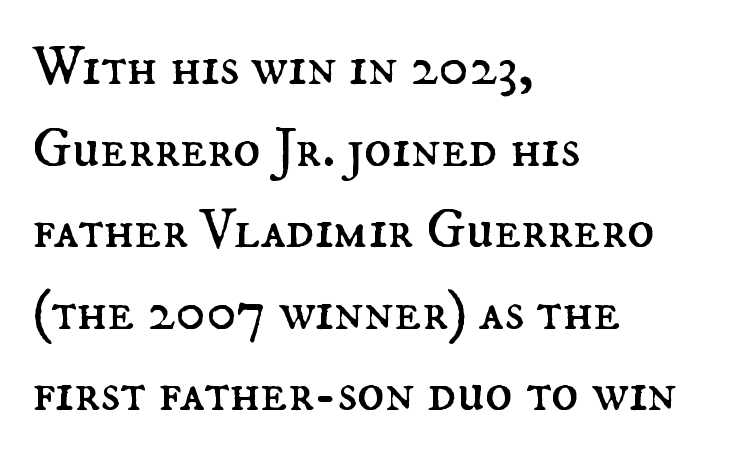
The letters stand upright; this is a roman face. Layout note: lines flush left. Vertical spacing — default. Just letters on the line, the space beneath them empty. The typeface has the unassuming heft of standard copy or less. Note the varied advance widths — an 'i' is clearly narrower than an 'm'.
